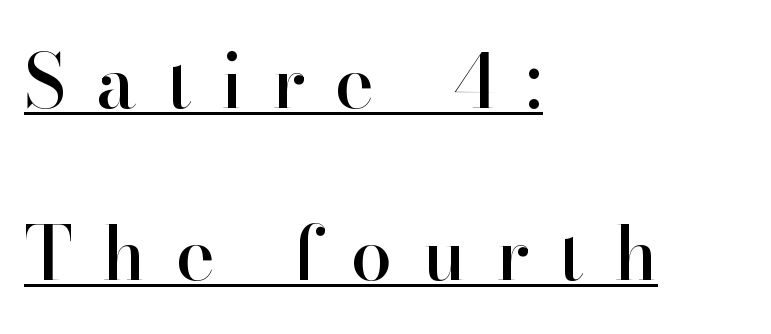
The image shows 74 px serif type, upright; set left-aligned, loose line spacing (2.32x), unusually wide letter spacing (+0.4 em), underlined; high stroke contrast and a small x-height.
